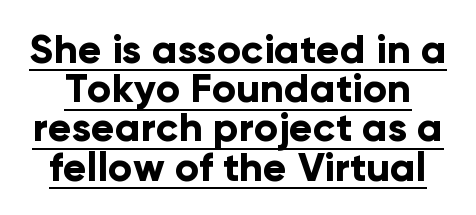
Note the varied advance widths — an 'i' is clearly narrower than an 'm'. Are there feet on the stems? There aren't — it's a sans. The vertical gap from one line to the next is small. Letter spacing: default. What weight is shown? A full bold with thick strokes.
